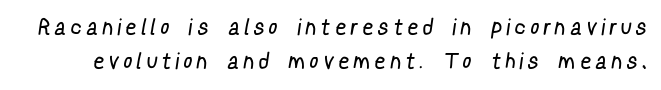
How would I describe the line gaps? Plain and ordinary. Is this a heavy cut? Hardly; it is regular or lighter. Beneath every word, the page is bare. The letterforms stand isolated, each surrounded by extra space.
